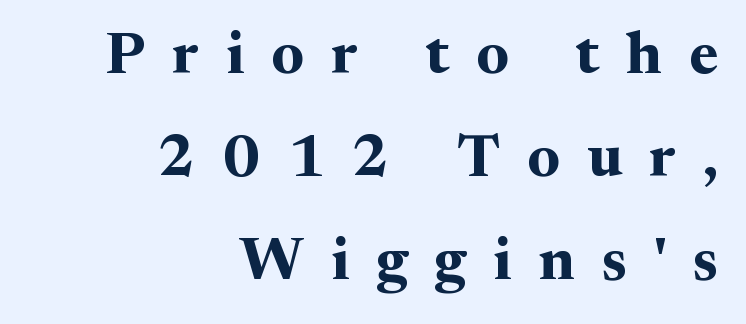
The image shows 60 px bold serif type, upright; set right-aligned, line spacing 1.72x, unusually wide letter spacing (+0.45 em), not underlined; medium stroke contrast and a medium x-height.
